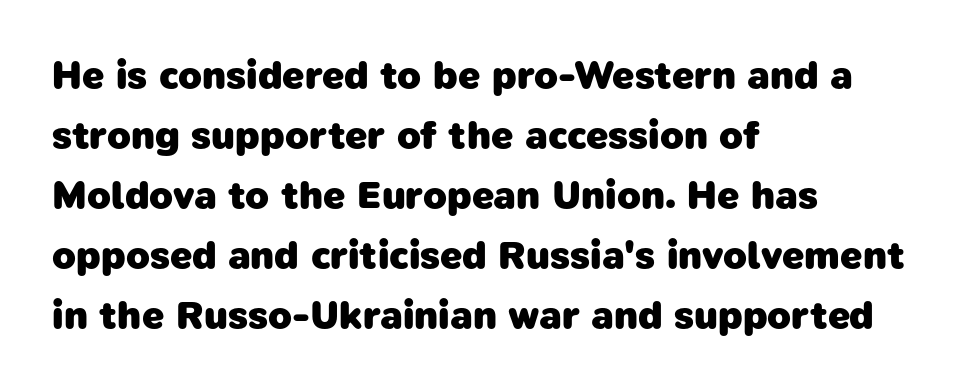
The image shows 39 px heavy sans-serif type; set left-aligned, normal line spacing (1.54x), normal letter spacing, not underlined; low stroke contrast and a medium x-height.
